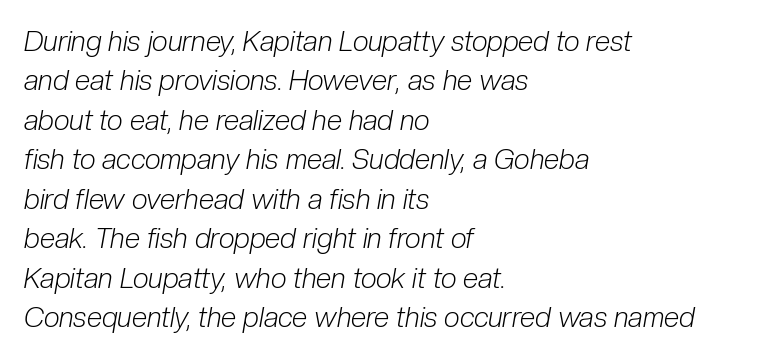
{"italic": "yes", "lean": "right", "slant_degrees": 10, "bold": "no", "weight": "light", "width": "condensed", "stroke_contrast": "low", "x_height": "medium", "monospaced": "no", "underline": "no", "align": "left", "line_spacing": "normal", "line_spacing_ratio": 1.41, "letter_spacing": "normal", "letter_spacing_em": 0.0, "glyph_px": 28}
